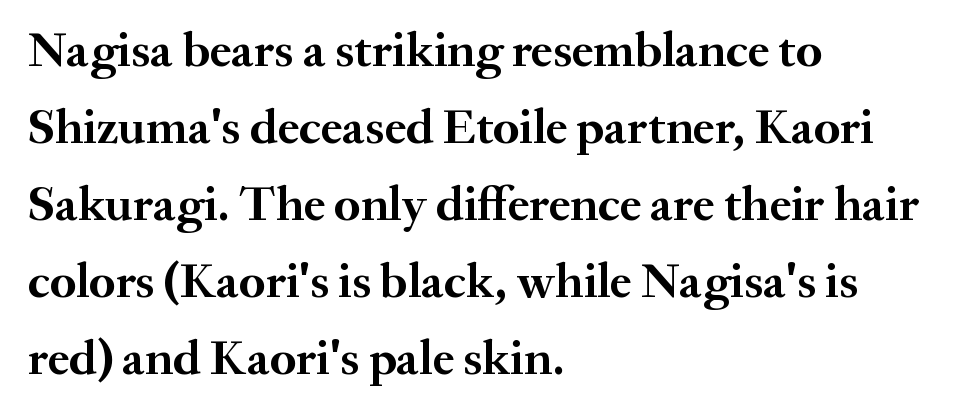
{"serif": "yes", "italic": "no", "bold": "yes", "weight": "semibold", "width": "normal", "stroke_contrast": "medium", "x_height": "small", "monospaced": "no", "underline": "no", "align": "left", "line_spacing": "normal", "line_spacing_ratio": 1.57, "letter_spacing": "normal", "letter_spacing_em": 0.0, "glyph_px": 49}
